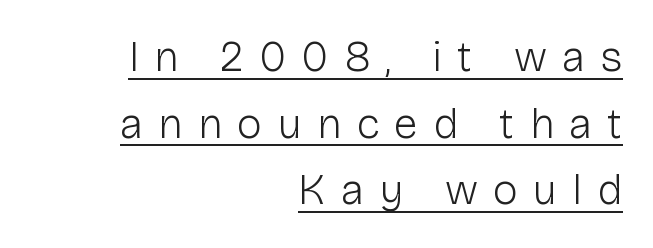
The image shows 43 px light sans-serif type, upright; set right-aligned, normal line spacing (1.55x), unusually wide letter spacing (+0.35 em), underlined; low stroke contrast and a medium x-height.
